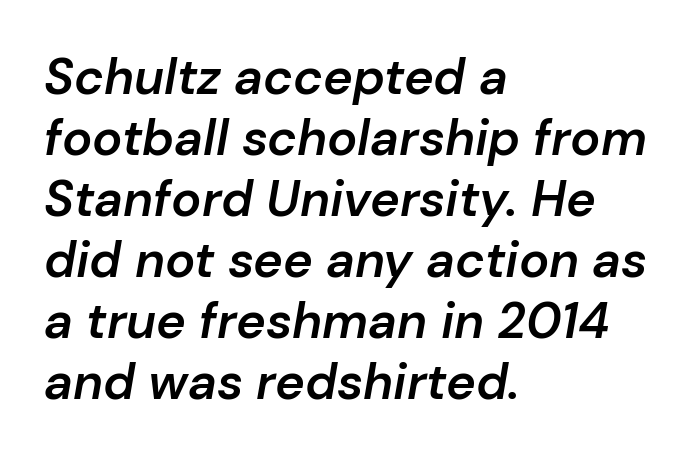
Q: Is the text bold? A: Semi-bold.
Q: Is the text italic (slanted)? A: Yes, it leans right by about 10 degrees.
Q: Is the text underlined? A: No.
Q: How is the paragraph aligned? A: Left-aligned.
Q: Is the spacing between letters normal or unusually wide? A: Normal.
Q: Width (condensed, normal, or wide)? A: Normal.
Q: Stroke contrast? A: Low.
Q: x-height? A: Medium.
Q: Monospaced? A: No.
